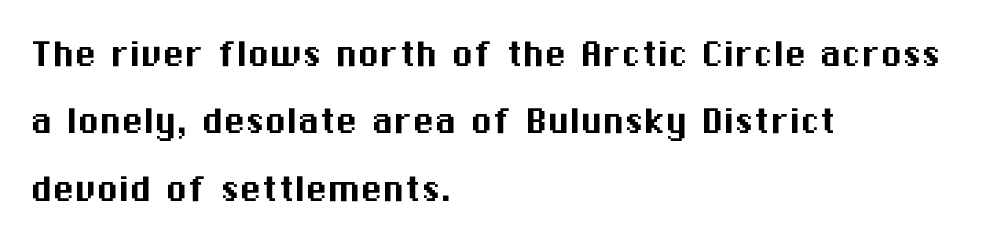
{"serif": "no", "italic": "no", "width": "normal", "stroke_contrast": "medium", "x_height": "medium", "monospaced": "no", "underline": "no", "align": "left", "line_spacing": "normal", "line_spacing_ratio": 1.53, "letter_spacing": "normal", "letter_spacing_em": 0.0, "glyph_px": 44}
